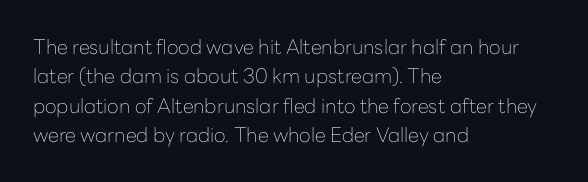
The image shows 20 px text type, upright; set left-aligned, normal line spacing (1.47x), normal letter spacing, not underlined.
